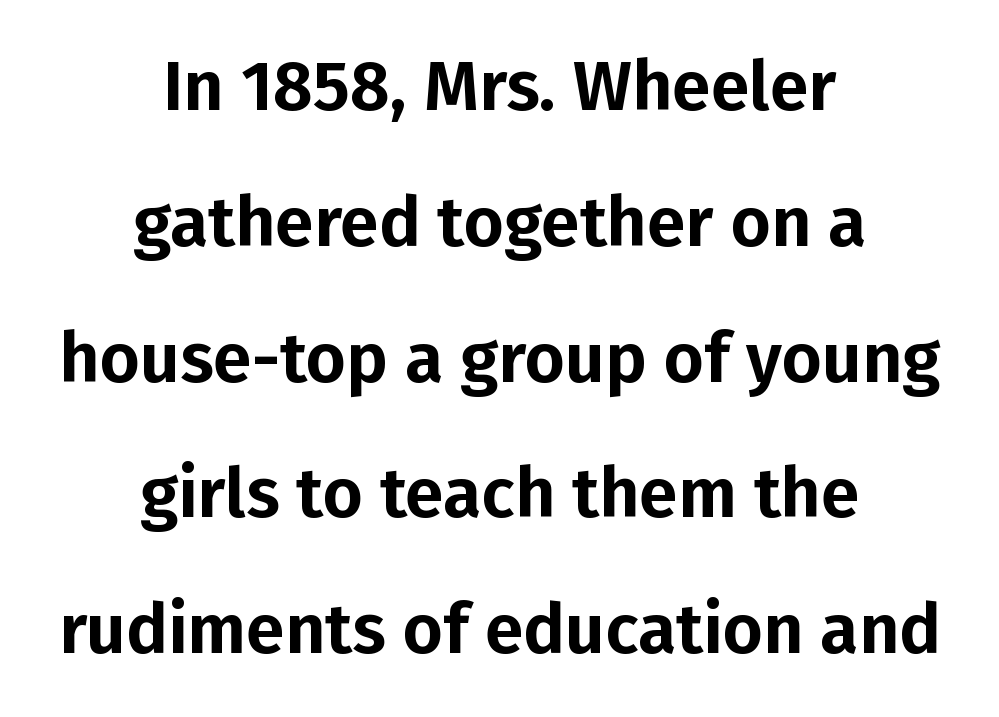
The tracking reads as untouched default to a designer's eye. The lettering holds an erect, upright posture throughout. The zone under the glyphs is completely vacant. The designer went with a sans here, leaving each stem footless.
